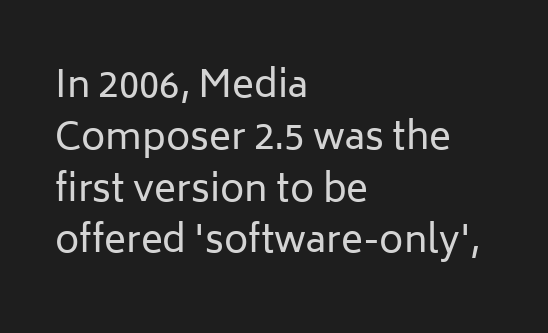
Q: Is the text bold? A: No.
Q: Is the text italic (slanted)? A: No, it is upright.
Q: Is the typeface a serif or a sans-serif typeface? A: Sans-serif.
Q: Is the text underlined? A: No.
Q: How is the paragraph aligned? A: Left-aligned.
Q: Is the spacing between letters normal or unusually wide? A: Normal.
Q: Is the spacing between lines tight, normal or loose? A: Normal.
Q: Width (condensed, normal, or wide)? A: Normal.
Q: Stroke contrast? A: Low.
Q: x-height? A: Medium.
Q: Monospaced? A: No.
